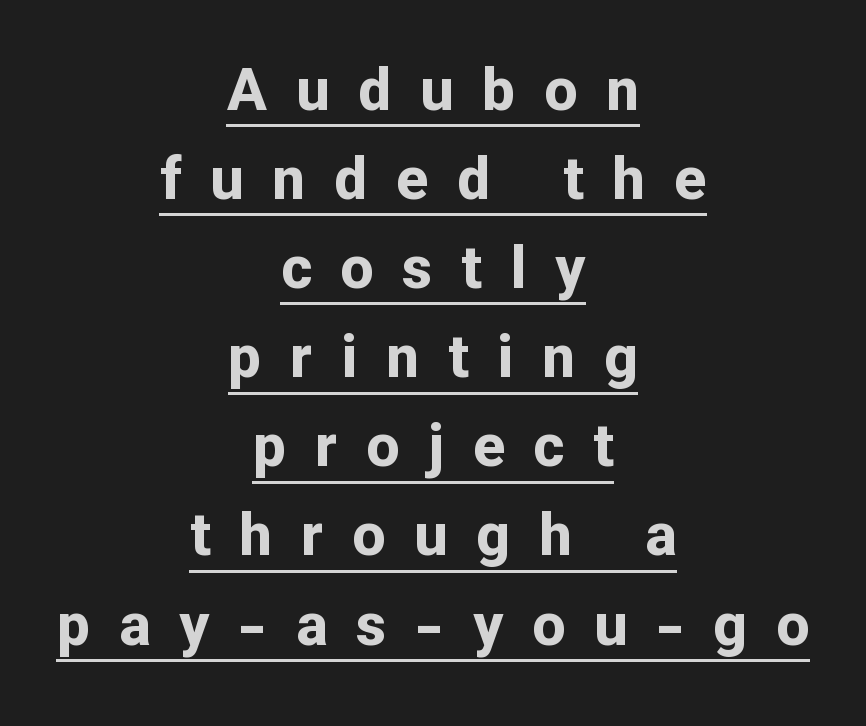
{"serif": "no", "italic": "no", "bold": "yes", "weight": "bold", "width": "normal", "stroke_contrast": "low", "x_height": "medium", "monospaced": "no", "underline": "yes", "align": "center", "line_spacing": "normal", "line_spacing_ratio": 1.51, "letter_spacing": "wide", "letter_spacing_em": 0.49, "glyph_px": 59}
